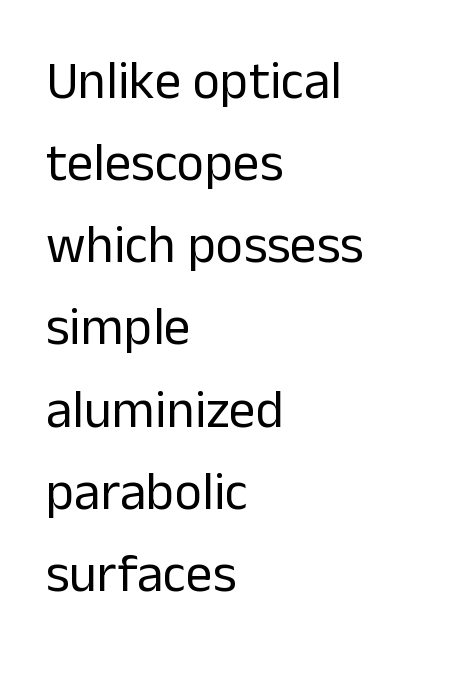
Tracking value appears to be zero — textbook default spacing. The passage shown is not underscored anywhere. Regarding serifs, this sample does without them. Line beginnings align vertically; line endings do not. The face looks like a standard text weight, possibly lighter.
